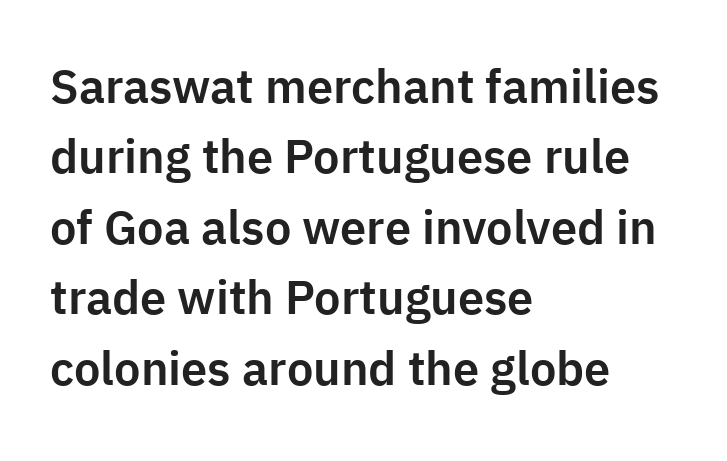
The glyphs in this specimen are sans serif. This sample has the flowing, uneven cadence of proportional lettering. Unmarked baselines from the first word to the last. A typesetter would call this leading conventional body-copy spacing. The text block is weighted toward the left margin, trailing off unevenly rightward.
